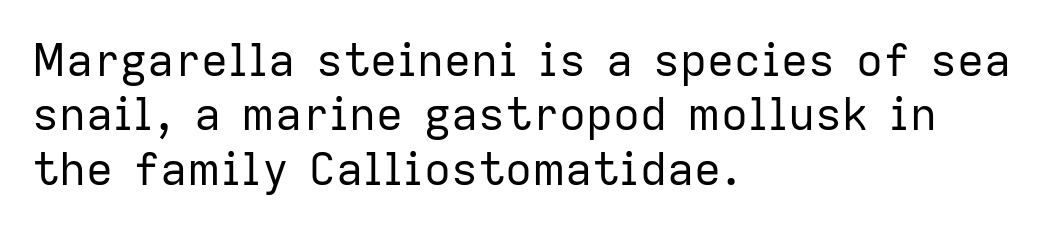
The image shows 45 px regular-weight sans-serif type, upright; set left-aligned, line spacing 1.21x, normal letter spacing, not underlined; low stroke contrast and a medium x-height.
